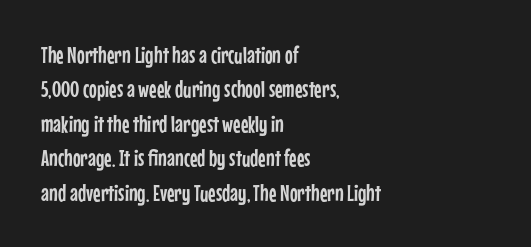
The image shows 23 px text type, upright; set left-aligned, normal line spacing (1.5x), normal letter spacing, not underlined.
